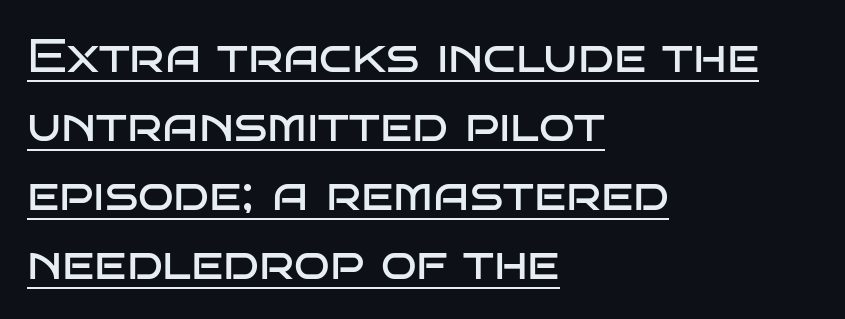
{"serif": "no", "italic": "no", "bold": "no", "weight": "regular", "width": "wide", "stroke_contrast": "low", "x_height": "large", "monospaced": "no", "underline": "yes", "align": "left", "line_spacing": "normal", "line_spacing_ratio": 1.47, "letter_spacing": "normal", "letter_spacing_em": 0.0, "glyph_px": 47}
